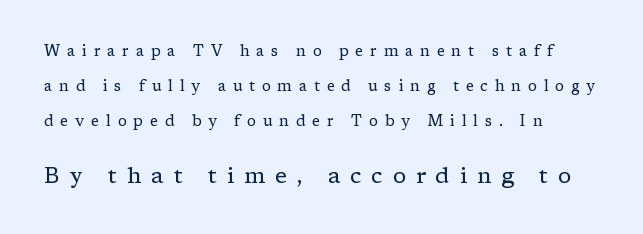
Q: Is the text bold? A: No.
Q: Is the text italic (slanted)? A: No, it is upright.
Q: Is the text underlined? A: No.
Q: How is the paragraph aligned? A: Left-aligned.
Q: Is the spacing between letters normal or unusually wide? A: Unusually wide.
Q: Is the spacing between lines tight, normal or loose? A: Loose.
Q: Which block of text is set in a larger size, the first (top) or the second (bottom)? A: The second (bottom) one.
